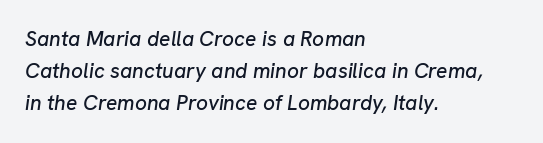
Q: Is the text italic (slanted)? A: Yes, it leans right by about 8 degrees.
Q: Is the text underlined? A: No.
Q: How is the paragraph aligned? A: Left-aligned.
Q: Is the spacing between letters normal or unusually wide? A: Normal.
Q: Is the spacing between lines tight, normal or loose? A: Normal.
